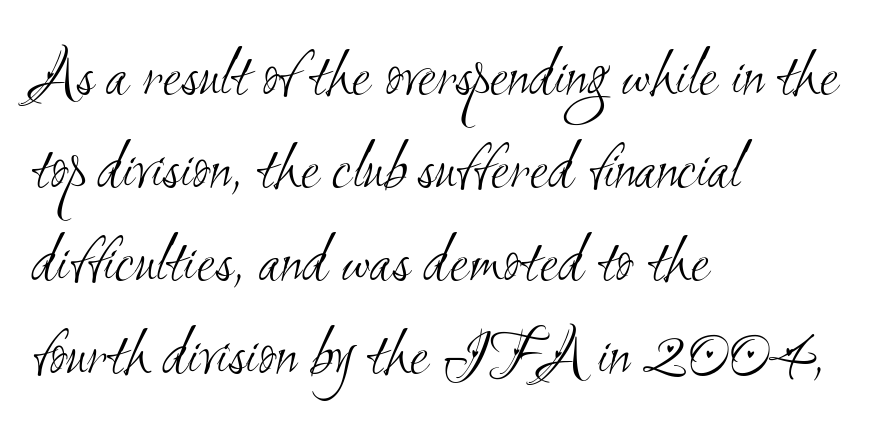
Honestly, the letter spacing is just normal — you wouldn't notice it. The words here are not underlined. Each letter's strokes conclude bluntly, with no projecting serifs. The passage is arranged the way most books set body copy — flush left. Line spacing here is normal.
